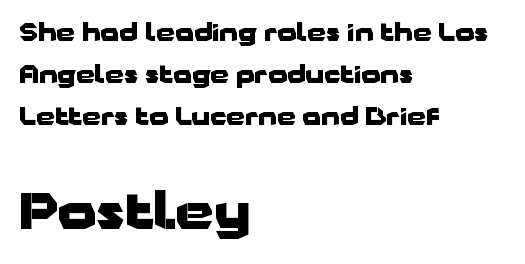
The image shows 49 px heavy, wide sans-serif type, upright; set left-aligned, line spacing 1.75x, normal letter spacing, not underlined; the second (bottom) block is 2.04x larger; low stroke contrast and a medium x-height.
